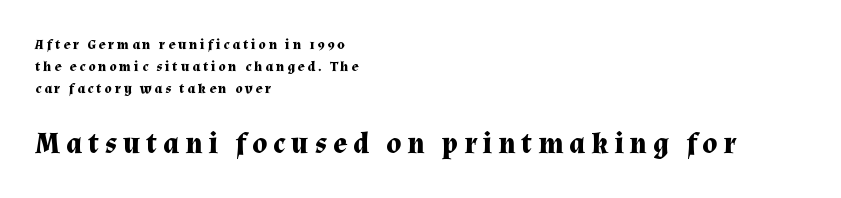
The image shows 29 px bold serif type, upright; set left-aligned, normal line spacing (1.58x), unusually wide letter spacing (+0.21 em), not underlined; the second (bottom) block is 2.07x larger; medium stroke contrast and a medium x-height.
